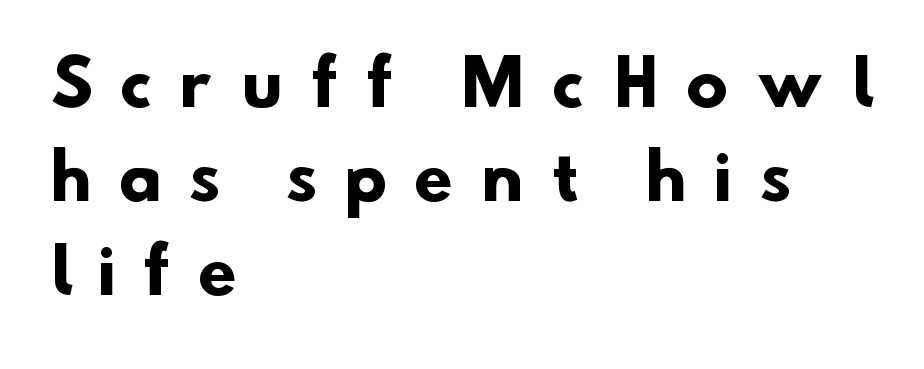
Type style note: lacks serifs. Alignment: flush left. What weight is shown? A full bold with thick strokes. Spacing verdict: proportional, widths tailored to each character. The lines sit at an ordinary, default distance from one another.
